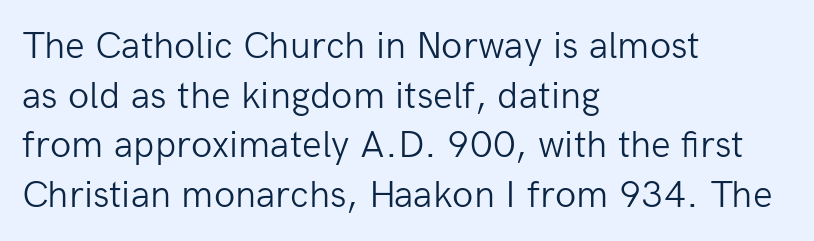
Q: Is the text bold? A: No.
Q: Is the text italic (slanted)? A: No, it is upright.
Q: Is the typeface a serif or a sans-serif typeface? A: Sans-serif.
Q: Is the text underlined? A: No.
Q: How is the paragraph aligned? A: Left-aligned.
Q: Is the spacing between letters normal or unusually wide? A: Normal.
Q: Is the spacing between lines tight, normal or loose? A: Normal.
Q: Width (condensed, normal, or wide)? A: Normal.
Q: Stroke contrast? A: Low.
Q: x-height? A: Medium.
Q: Monospaced? A: No.
